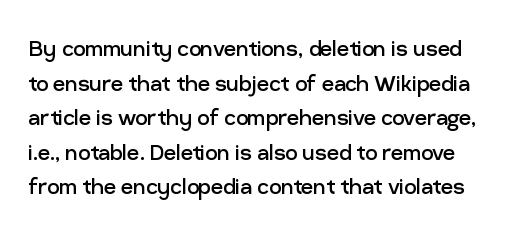
The face looks like a standard text weight, possibly lighter. Compared with typical body copy, the letter spacing here is the same. The strip under each line holds only bare page. Do the letters lean? They stand straight. In terms of leading, this rendering sits right in the middle.
